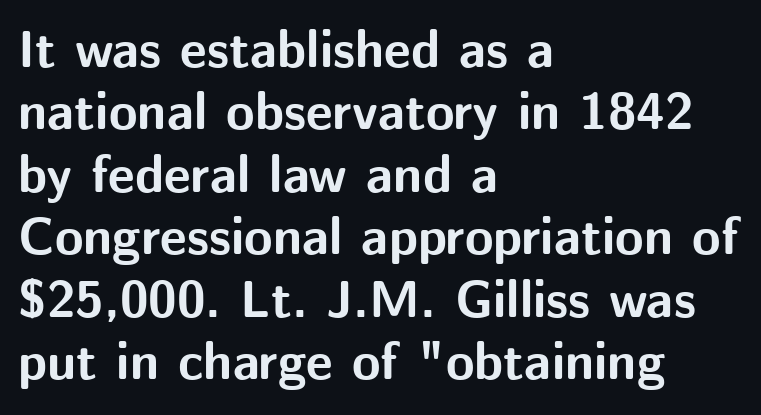
Casual observation: everything's shoved over to the left. You could not count columns in this text — the font is proportionally spaced. The words here are not underlined. In terms of weight, the rendering is a true, heavy bold. These lines keep a tight, regular rhythm from letter to letter. Look at the bottom of the vertical strokes: they stop flat, with no serifs.
